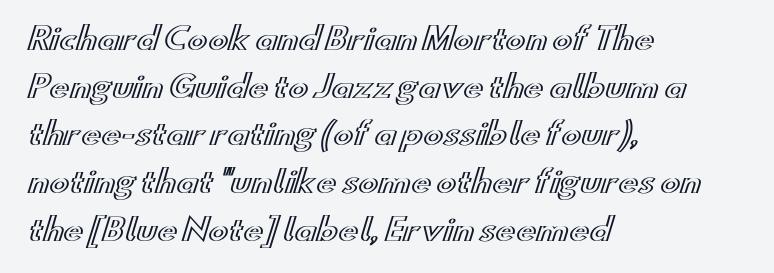
{"width": "wide", "x_height": "small", "monospaced": "no", "underline": "no", "align": "left", "line_spacing": "normal", "line_spacing_ratio": 1.59, "letter_spacing": "normal", "letter_spacing_em": 0.0, "glyph_px": 30}
